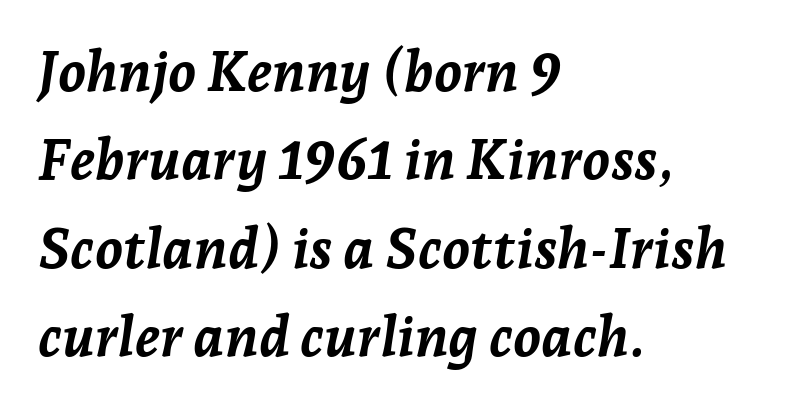
There is no visible air inserted between adjacent glyphs. A dark, heavy texture on the line: the type is bold. These lines are set flush left with a ragged right edge. The leading is moderate, giving the passage an even texture. An italicized treatment has been applied to the whole sample. The strip under each line holds only bare page.
